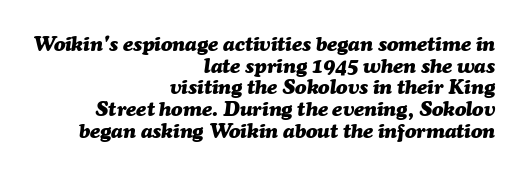
Q: Is the text bold? A: Yes.
Q: Is the text italic (slanted)? A: Yes, it leans right by about 7 degrees.
Q: Is the text underlined? A: No.
Q: How is the paragraph aligned? A: Right-aligned.
Q: Is the spacing between letters normal or unusually wide? A: Normal.
Q: Is the spacing between lines tight, normal or loose? A: Tight.
